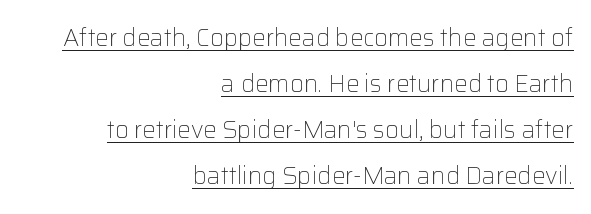
Upright lettering throughout. Decoration check: the copy is underlined. Vertically, the passage feels expansive, rows floating well apart. These lines stack with their right ends in a neat column.
